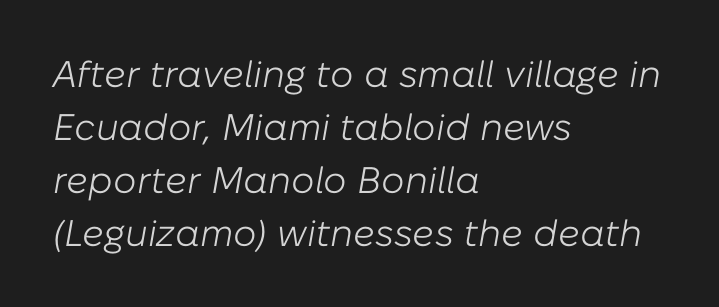
Q: Is the text bold? A: No.
Q: Is the text italic (slanted)? A: Yes, it leans right by about 10 degrees.
Q: Is the text underlined? A: No.
Q: How is the paragraph aligned? A: Left-aligned.
Q: Is the spacing between letters normal or unusually wide? A: Normal.
Q: Is the spacing between lines tight, normal or loose? A: Normal.
Q: Width (condensed, normal, or wide)? A: Normal.
Q: Stroke contrast? A: Low.
Q: x-height? A: Medium.
Q: Monospaced? A: No.
